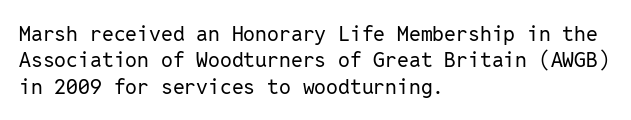
The rendering uses a moderate line-height, typical for paragraphs. Only glyphs here, with clear space below each row. The passage is arranged the way most books set body copy — flush left. Spacing between characters is what you'd get straight out of the box.
